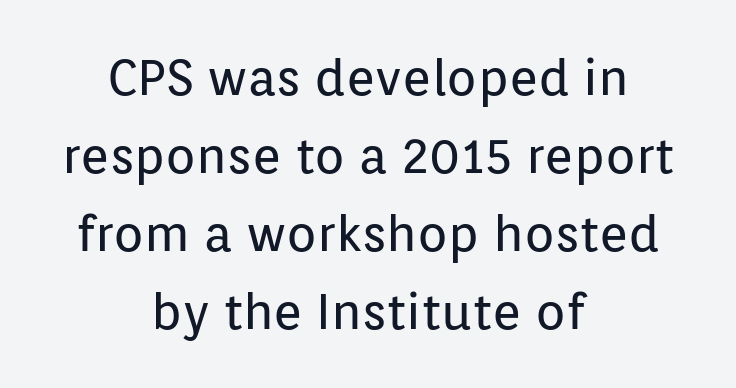
Q: Is the text bold? A: No.
Q: Is the text italic (slanted)? A: No, it is upright.
Q: Is the typeface a serif or a sans-serif typeface? A: Sans-serif.
Q: Is the text underlined? A: No.
Q: How is the paragraph aligned? A: Centered.
Q: Is the spacing between letters normal or unusually wide? A: Normal.
Q: Is the spacing between lines tight, normal or loose? A: Normal.
Q: Width (condensed, normal, or wide)? A: Normal.
Q: Stroke contrast? A: Low.
Q: x-height? A: Medium.
Q: Monospaced? A: No.
